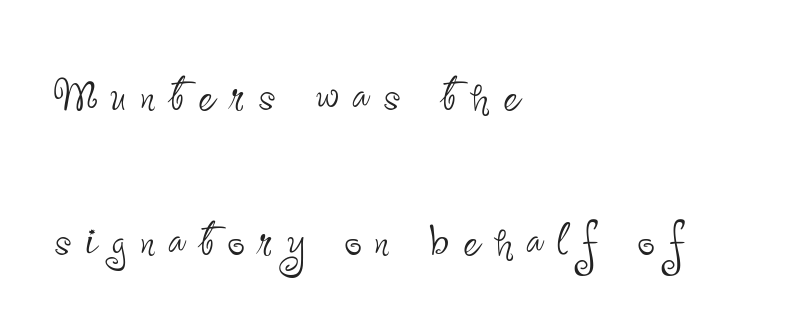
Look at the bottom of the vertical strokes: they stop flat, with no serifs. Weight: not bold — regular or lighter. Leading is clearly above the norm, producing a sparse column. Between one letter and the next there's a generous, obvious gap.
